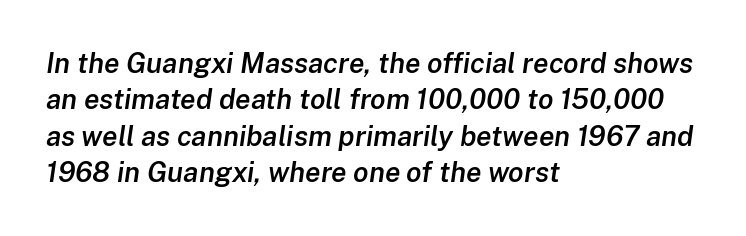
The image shows 28 px semibold type, italic (leaning right); set left-aligned, normal line spacing (1.3x), normal letter spacing, not underlined; low stroke contrast and a medium x-height.
